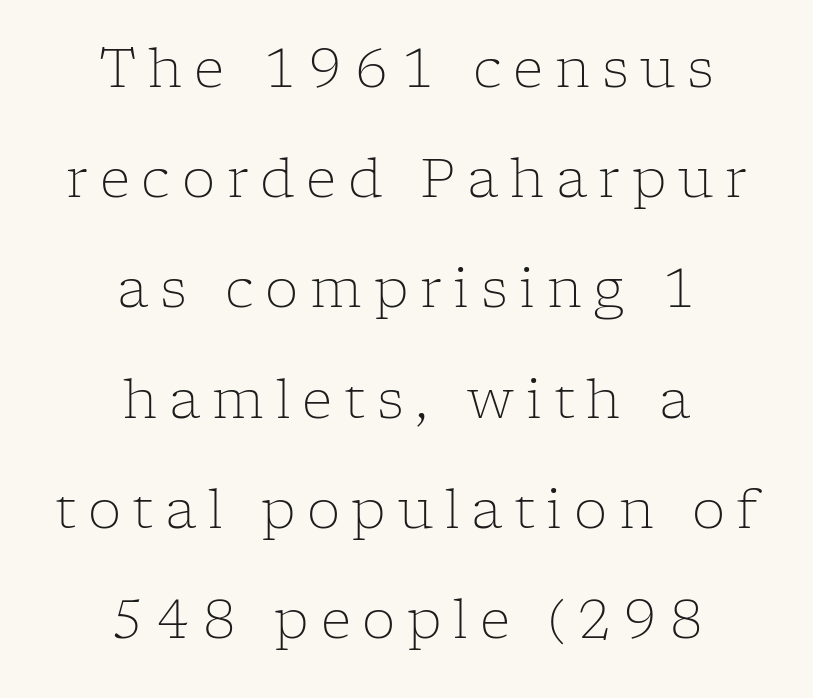
The image shows 53 px light serif type, upright; set centered, loose line spacing (2.08x), unusually wide letter spacing (+0.22 em), not underlined; low stroke contrast and a medium x-height.
